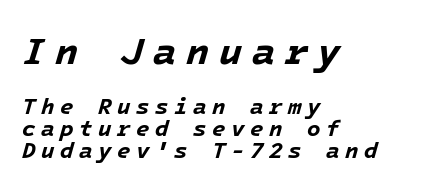
Q: Is the text bold? A: Yes.
Q: Is the text italic (slanted)? A: Yes, it leans right by about 16 degrees.
Q: Is the text underlined? A: No.
Q: How is the paragraph aligned? A: Left-aligned.
Q: Is the spacing between letters normal or unusually wide? A: Unusually wide.
Q: Is the spacing between lines tight, normal or loose? A: Tight.
Q: Which block of text is set in a larger size, the first (top) or the second (bottom)? A: The first (top) one.
Q: Width (condensed, normal, or wide)? A: Normal.
Q: Stroke contrast? A: Low.
Q: x-height? A: Medium.
